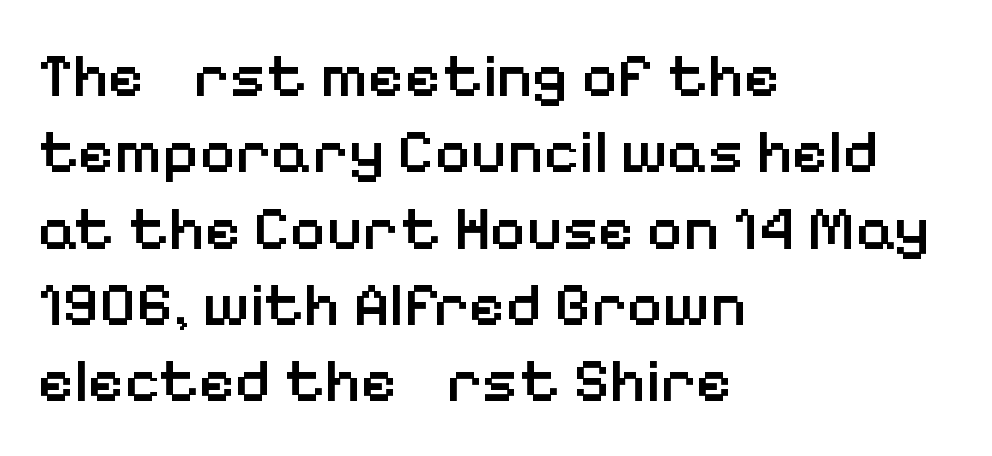
Q: Is the text bold? A: Semi-bold.
Q: Is the text italic (slanted)? A: No, it is upright.
Q: Is the typeface a serif or a sans-serif typeface? A: Sans-serif.
Q: Is the text underlined? A: No.
Q: How is the paragraph aligned? A: Left-aligned.
Q: Is the spacing between letters normal or unusually wide? A: Normal.
Q: Width (condensed, normal, or wide)? A: Normal.
Q: Stroke contrast? A: Low.
Q: x-height? A: Medium.
Q: Monospaced? A: No.
